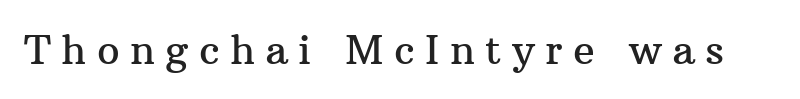
Q: Is the text italic (slanted)? A: No, it is upright.
Q: Is the typeface a serif or a sans-serif typeface? A: Serif.
Q: Is the text underlined? A: No.
Q: Is the spacing between letters normal or unusually wide? A: Unusually wide.
Q: Width (condensed, normal, or wide)? A: Normal.
Q: Stroke contrast? A: Medium.
Q: x-height? A: Medium.
Q: Monospaced? A: No.
